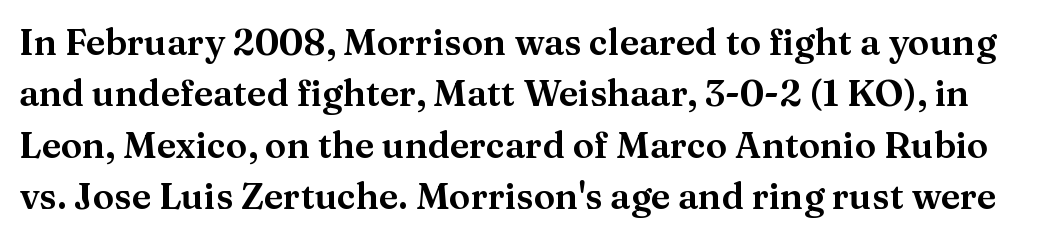
The font's upright variant was chosen for this text. This sample has the flowing, uneven cadence of proportional lettering. Words appear dense and cohesive because spacing is normal. Bare-footed words on every line. Does the leading feel generous? No, just average.
